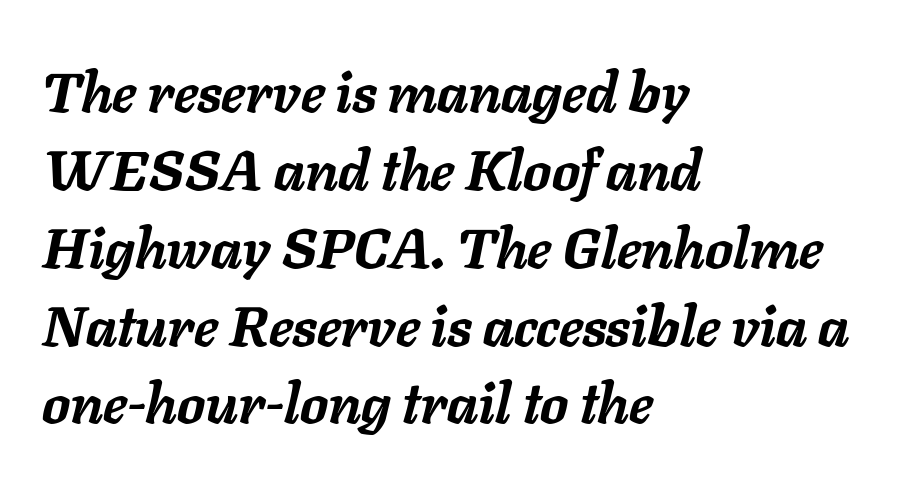
Q: Is the text bold? A: Yes.
Q: Is the text italic (slanted)? A: Yes, it leans right by about 11 degrees.
Q: Is the text underlined? A: No.
Q: How is the paragraph aligned? A: Left-aligned.
Q: Is the spacing between letters normal or unusually wide? A: Normal.
Q: Is the spacing between lines tight, normal or loose? A: Normal.
Q: Width (condensed, normal, or wide)? A: Normal.
Q: Stroke contrast? A: Low.
Q: x-height? A: Medium.
Q: Monospaced? A: No.
